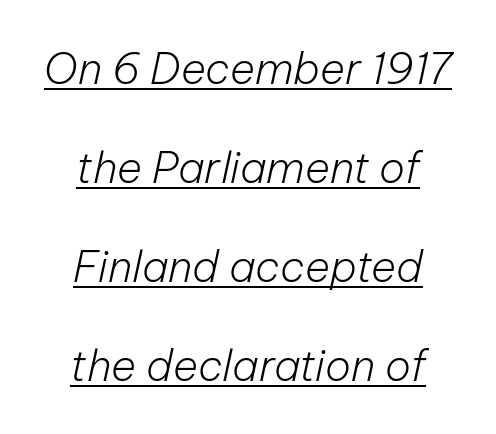
{"italic": "yes", "lean": "right", "slant_degrees": 12, "bold": "no", "weight": "light", "width": "normal", "stroke_contrast": "low", "x_height": "medium", "monospaced": "no", "underline": "yes", "align": "center", "line_spacing": "loose", "line_spacing_ratio": 2.3, "letter_spacing": "normal", "letter_spacing_em": 0.0, "glyph_px": 43}
